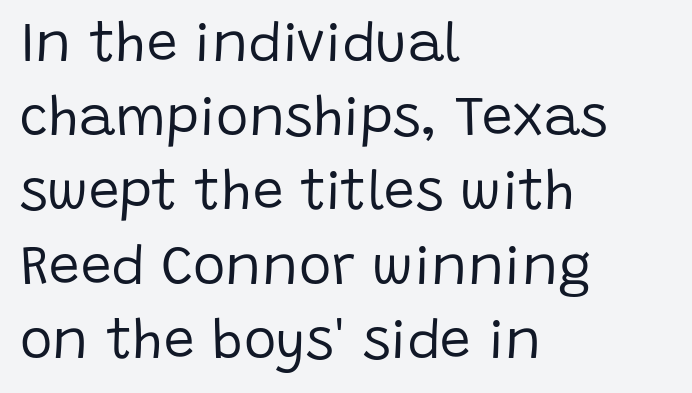
Observe the ordinary spacing: letters are neighbours, not strangers. The rendering uses natural spacing where letterforms have individual widths. Serif or sans? Sans — the stroke terminals are bare. Honestly, the row spacing looks completely unremarkable. Is the stroke heavy? The answer is a plain regular-or-lighter. The zone under the glyphs is completely vacant.
